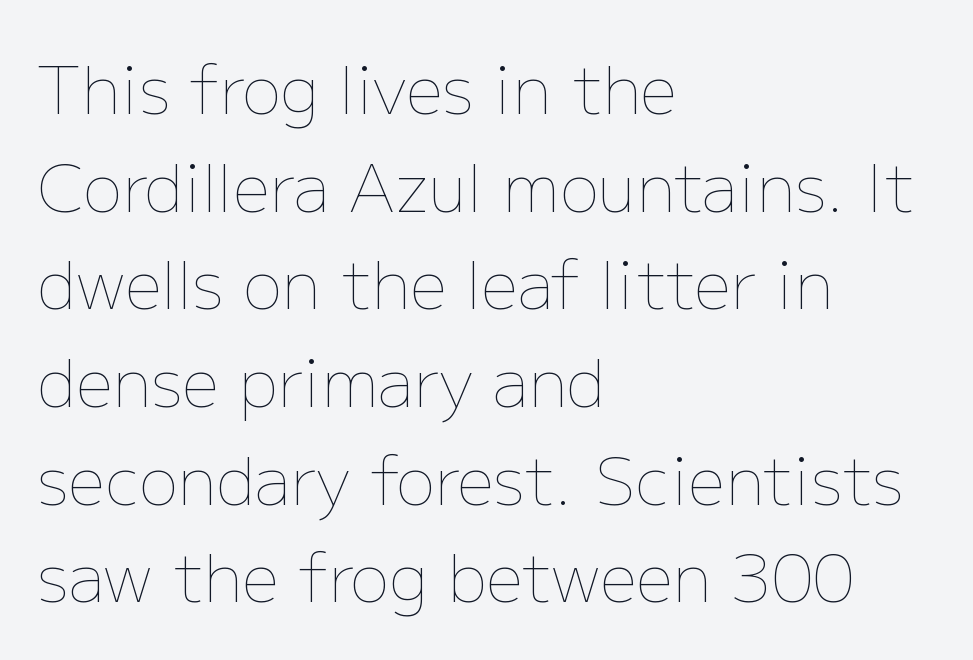
Words float on clear page, feet unadorned. A typesetter would call this proportional, since set widths differ per character. Heft: none added — not bold. A roman cut, with each character standing at attention. This rendering leaves character spacing at its baseline value.
